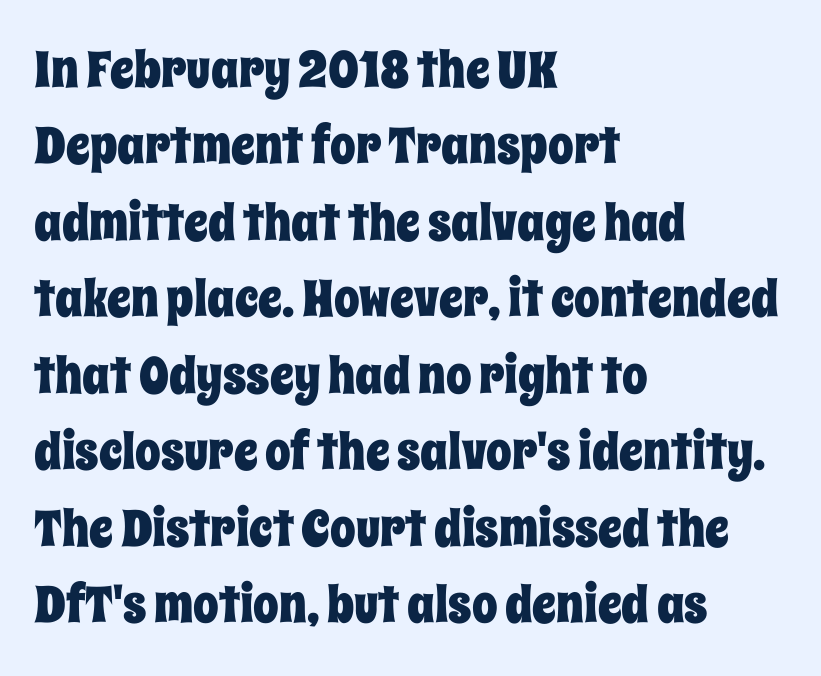
{"italic": "no", "width": "condensed", "stroke_contrast": "low", "x_height": "large", "monospaced": "no", "underline": "no", "align": "left", "line_spacing": "normal", "line_spacing_ratio": 1.5, "letter_spacing": "normal", "letter_spacing_em": 0.0, "glyph_px": 51}
